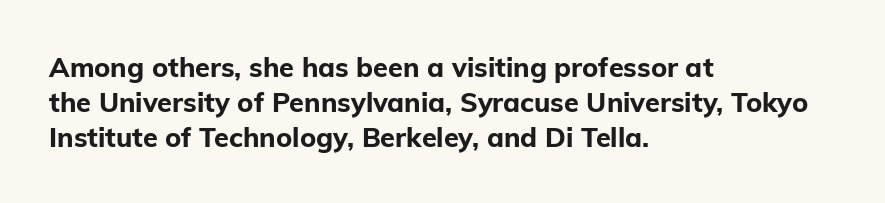
Q: Is the text bold? A: Yes.
Q: Is the text italic (slanted)? A: No, it is upright.
Q: Is the text underlined? A: No.
Q: How is the paragraph aligned? A: Left-aligned.
Q: Is the spacing between letters normal or unusually wide? A: Normal.
Q: Is the spacing between lines tight, normal or loose? A: Normal.
